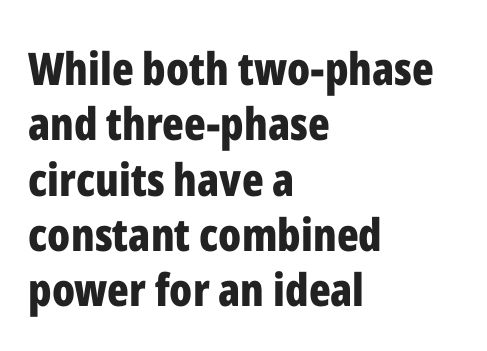
The image shows 45 px bold, condensed sans-serif type, upright; set left-aligned, line spacing 1.23x, normal letter spacing, not underlined; low stroke contrast and a medium x-height.
